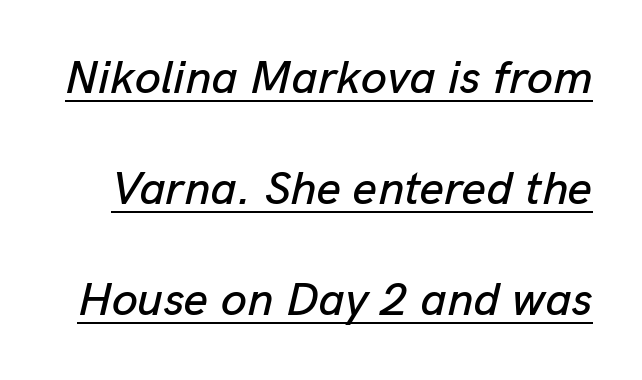
Is this a fixed-width face? No — the glyphs have proportional, varying widths. In designer terms, the underline attribute is active on this setting. These lines were composed using italics. Whoever set this chose breathing room over compactness in the vertical rhythm.
